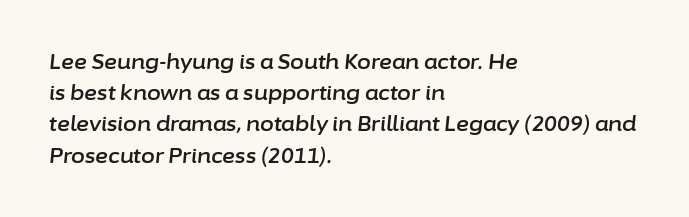
Q: Is the text italic (slanted)? A: Yes, it leans right by about 6 degrees.
Q: Is the text underlined? A: No.
Q: How is the paragraph aligned? A: Left-aligned.
Q: Is the spacing between letters normal or unusually wide? A: Normal.
Q: Is the spacing between lines tight, normal or loose? A: Normal.
